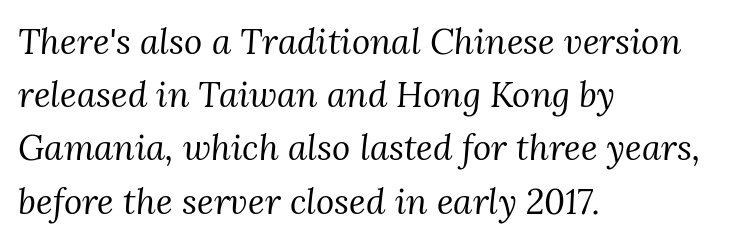
Teacher's note: observe the even left margin — that is flush-left alignment. Style check: oblique. Varying glyph widths throughout — classic text-font behaviour. The glyphs are unaccompanied by any horizontal stroke below them.
